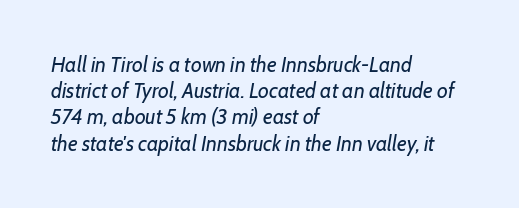
The image shows 21 px text type, italic (leaning right); set left-aligned, normal line spacing (1.25x), normal letter spacing, not underlined.
